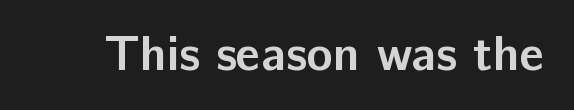
Here the glyphs are tracked normally, forming tight word shapes. Only glyphs here, with clear space below each row. Does the weight exceed regular? Yes, all the way to bold. Font category for this specimen: sans-serif. You could not count columns in this text — the font is proportionally spaced. Upright lettering throughout.
